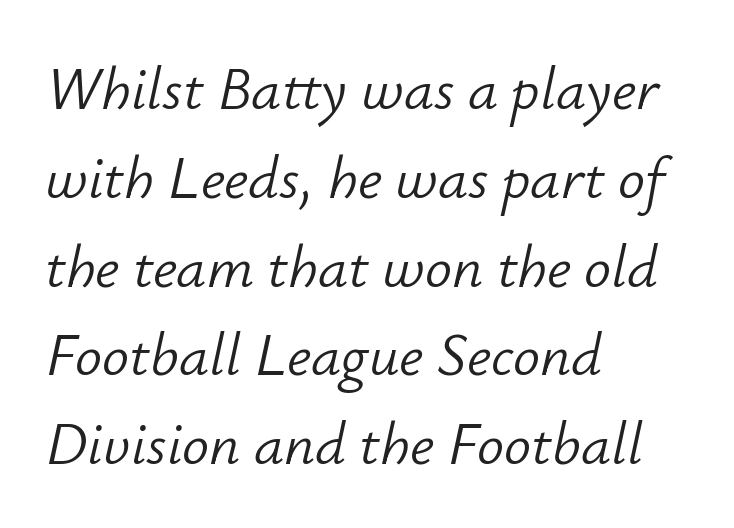
{"italic": "yes", "lean": "right", "slant_degrees": 12, "bold": "no", "weight": "light", "width": "normal", "stroke_contrast": "low", "x_height": "small", "monospaced": "no", "underline": "no", "align": "left", "line_spacing": "normal", "line_spacing_ratio": 1.48, "letter_spacing": "normal", "letter_spacing_em": 0.0, "glyph_px": 60}
